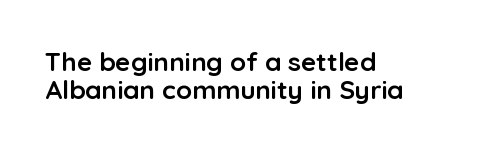
The image shows 26 px bold type, upright; set left-aligned, tight line spacing (1.08x), normal letter spacing, not underlined.
